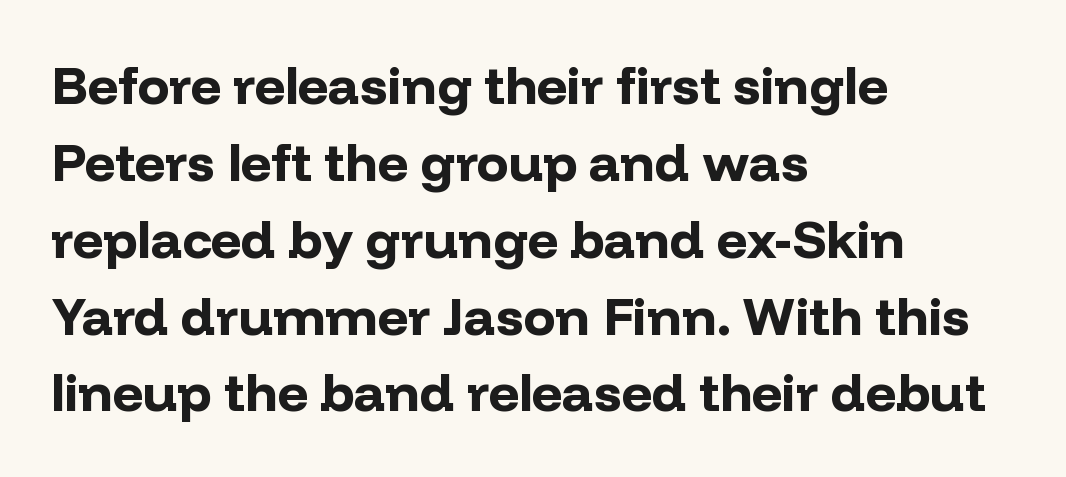
{"serif": "no", "italic": "no", "bold": "yes", "weight": "bold", "width": "normal", "stroke_contrast": "low", "x_height": "medium", "monospaced": "no", "underline": "no", "align": "left", "line_spacing": "normal", "line_spacing_ratio": 1.45, "letter_spacing": "normal", "letter_spacing_em": 0.0, "glyph_px": 53}
